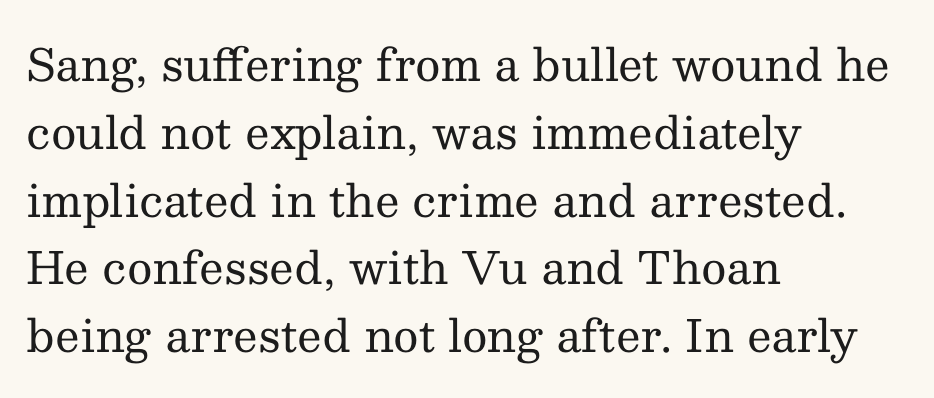
The image shows 44 px regular-weight serif type, upright; set left-aligned, normal line spacing (1.54x), normal letter spacing, not underlined; medium stroke contrast and a medium x-height.
